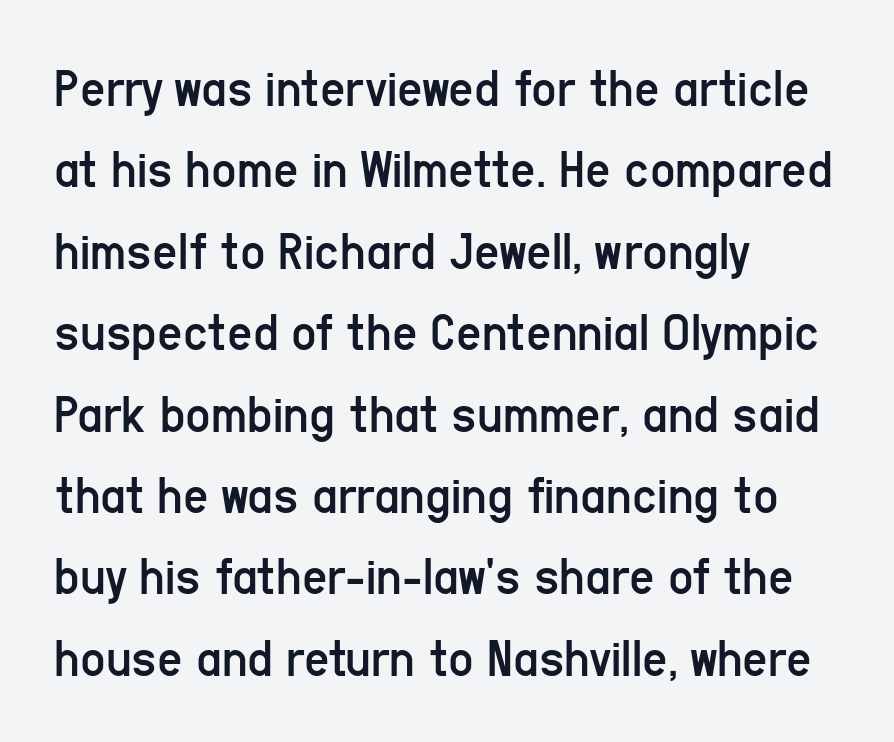
The image shows 55 px regular-weight, condensed sans-serif type, upright; set left-aligned, normal line spacing (1.48x), normal letter spacing, not underlined; low stroke contrast and a medium x-height.
